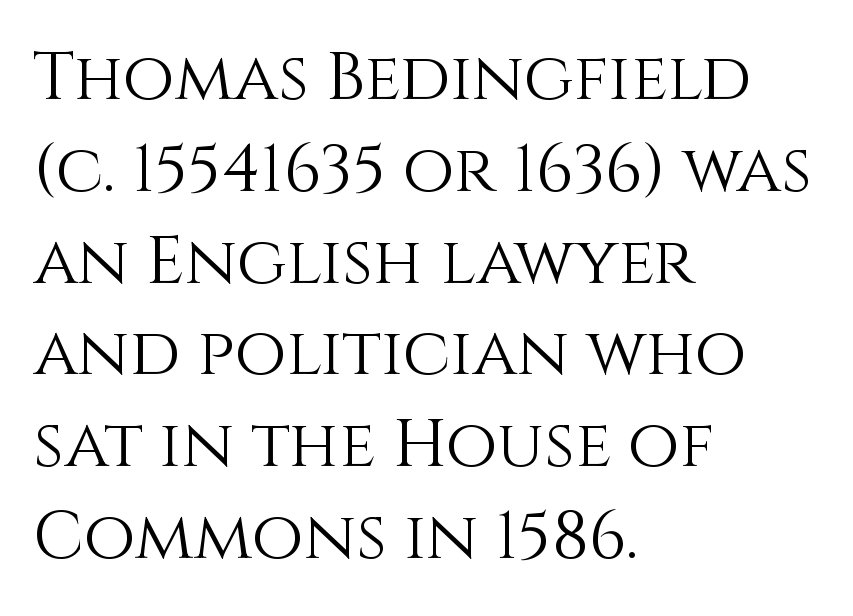
The image shows 67 px light type, upright; set left-aligned, normal line spacing (1.37x), normal letter spacing, not underlined; medium stroke contrast and a large x-height.
